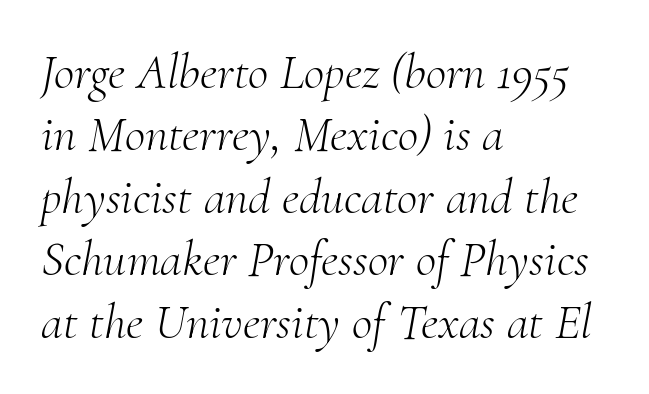
Q: Is the text bold? A: No.
Q: Is the text italic (slanted)? A: Yes, it leans right by about 10 degrees.
Q: Is the typeface a serif or a sans-serif typeface? A: Serif.
Q: Is the text underlined? A: No.
Q: How is the paragraph aligned? A: Left-aligned.
Q: Is the spacing between letters normal or unusually wide? A: Normal.
Q: Is the spacing between lines tight, normal or loose? A: Normal.
Q: Width (condensed, normal, or wide)? A: Normal.
Q: Stroke contrast? A: Medium.
Q: x-height? A: Small.
Q: Monospaced? A: No.
